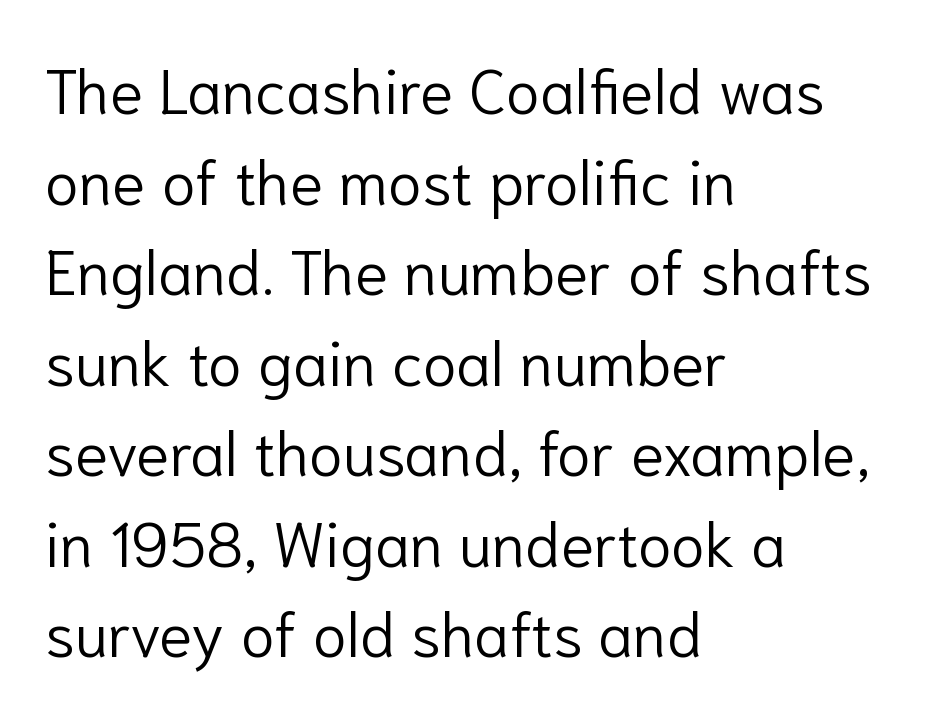
The image shows 62 px light sans-serif type, upright; set left-aligned, normal line spacing (1.46x), normal letter spacing, not underlined; low stroke contrast and a medium x-height.
